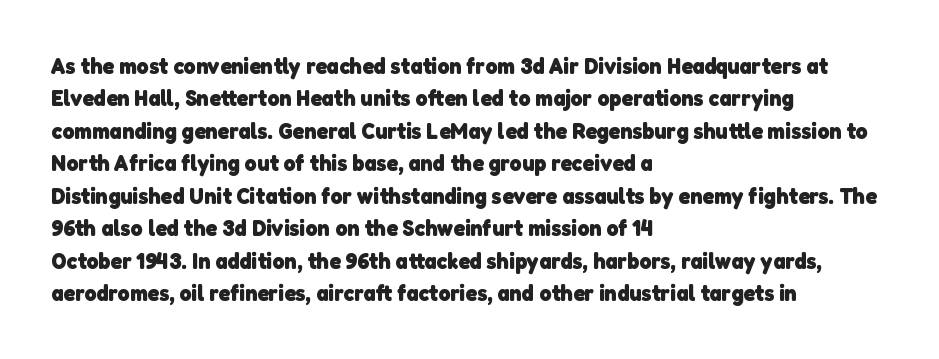
Teacher's note: observe the even left margin — that is flush-left alignment. This is heavy type, rendered in bold. Compared with typical body copy, the letter spacing here is the same. Is there much room between lines? A standard amount, neither cramped nor airy. Lines of text with bare space underneath.
